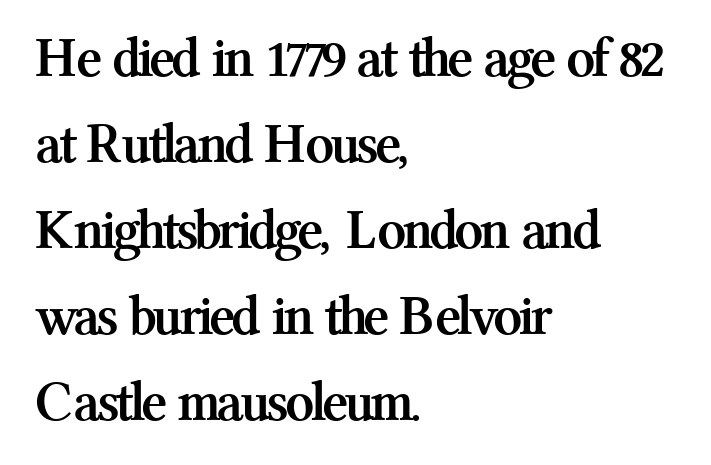
Q: Is the text bold? A: Yes.
Q: Is the text italic (slanted)? A: No, it is upright.
Q: Is the typeface a serif or a sans-serif typeface? A: Serif.
Q: Is the text underlined? A: No.
Q: How is the paragraph aligned? A: Left-aligned.
Q: Is the spacing between letters normal or unusually wide? A: Normal.
Q: Is the spacing between lines tight, normal or loose? A: Normal.
Q: Width (condensed, normal, or wide)? A: Normal.
Q: Stroke contrast? A: Medium.
Q: x-height? A: Medium.
Q: Monospaced? A: No.
